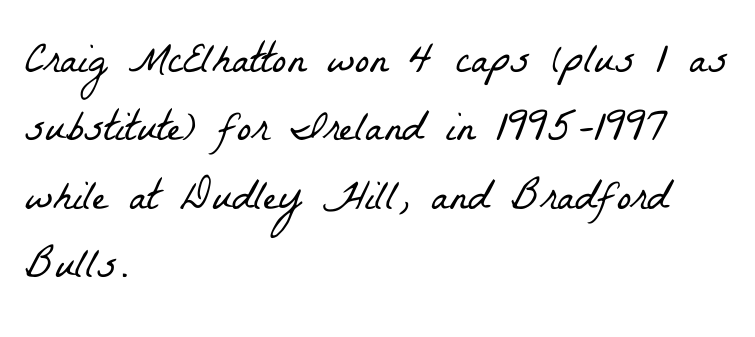
The image shows 43 px light, condensed serif type; set left-aligned, normal line spacing (1.59x), normal letter spacing, not underlined; low stroke contrast and a medium x-height.
